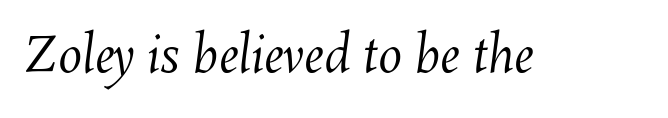
The image shows 48 px regular-weight type; set normal letter spacing, not underlined; medium stroke contrast and a medium x-height.
